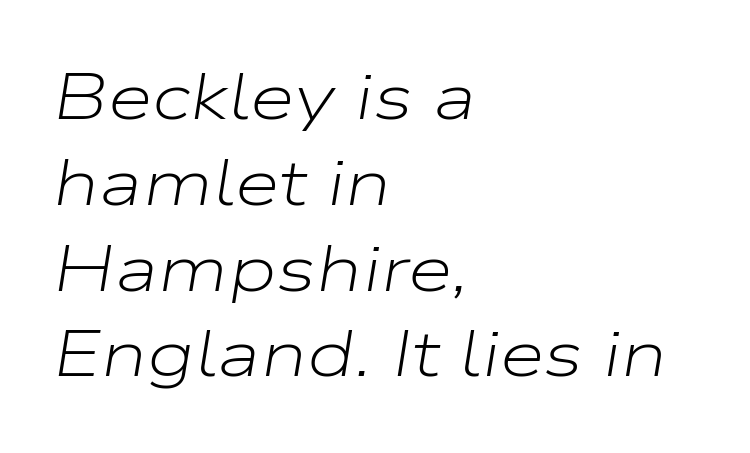
The image shows 65 px light, wide type, italic (leaning right); set left-aligned, normal line spacing (1.32x), normal letter spacing, not underlined; low stroke contrast and a medium x-height.
